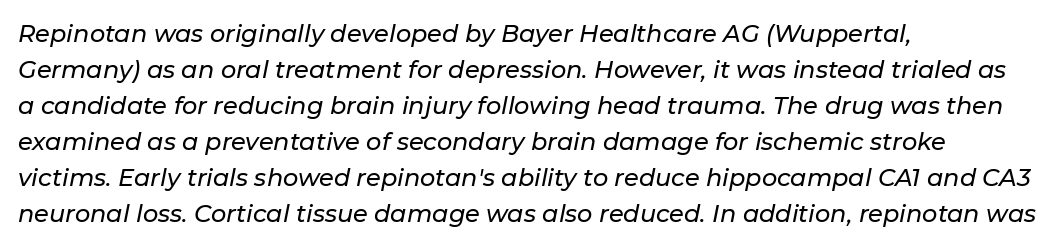
Q: Is the text italic (slanted)? A: Yes, it leans right by about 11 degrees.
Q: Is the text underlined? A: No.
Q: How is the paragraph aligned? A: Left-aligned.
Q: Is the spacing between letters normal or unusually wide? A: Normal.
Q: Is the spacing between lines tight, normal or loose? A: Normal.
